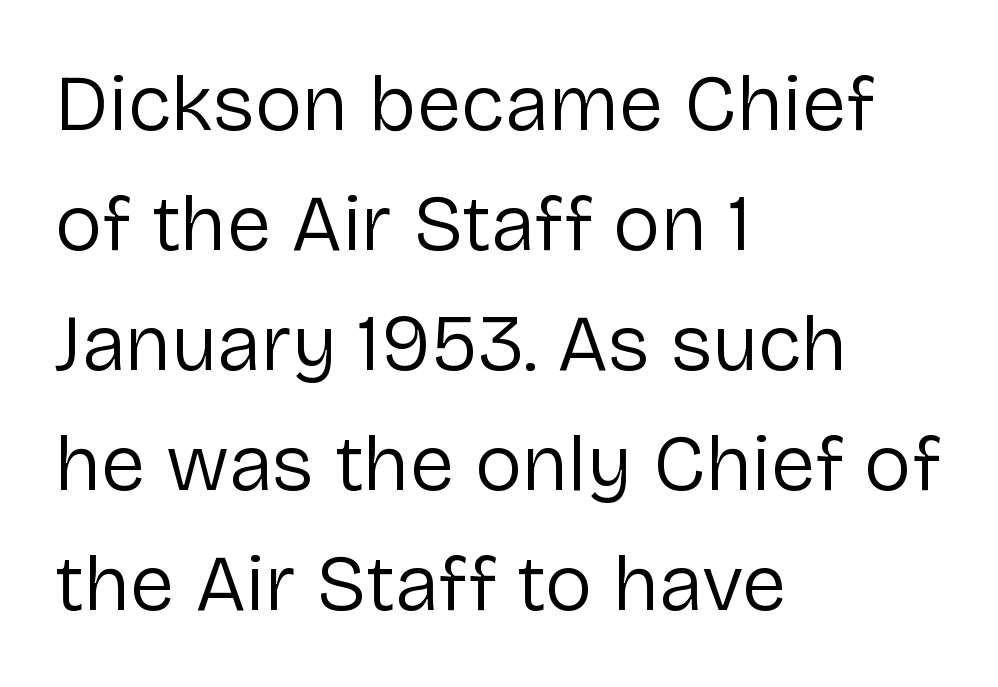
Is the letter spacing exaggerated? No — it looks like the ordinary default. Caption: multi-line text, flush left, ragged right. The passage shown is typed in a proportional face where columns would drift. The designer left line spacing at the default. The space beneath each line is pristine and unruled. Weight: regular or lighter.
